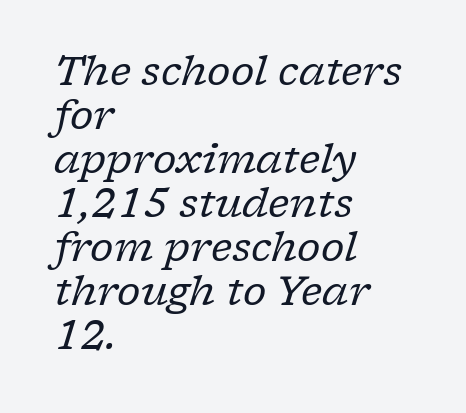
Q: Is the text bold? A: No.
Q: Is the text italic (slanted)? A: Yes, it leans right by about 17 degrees.
Q: Is the typeface a serif or a sans-serif typeface? A: Serif.
Q: Is the text underlined? A: No.
Q: How is the paragraph aligned? A: Left-aligned.
Q: Is the spacing between letters normal or unusually wide? A: Normal.
Q: Is the spacing between lines tight, normal or loose? A: Tight.
Q: Width (condensed, normal, or wide)? A: Normal.
Q: Stroke contrast? A: Low.
Q: x-height? A: Medium.
Q: Monospaced? A: No.
